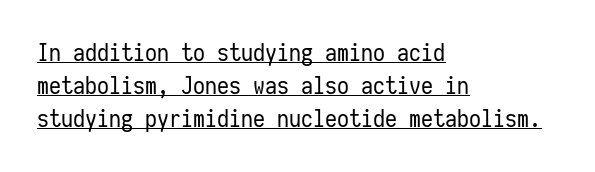
The strokes are not fattened; the text isn't bold. A classic flush-left, rag-right setting is used for this passage. Standard letterfit; no display-style spreading of the glyphs. The space between consecutive lines is moderate. Students, observe the line beneath the letters — that is underlining. Italic? Not at all — the glyphs are vertical.
